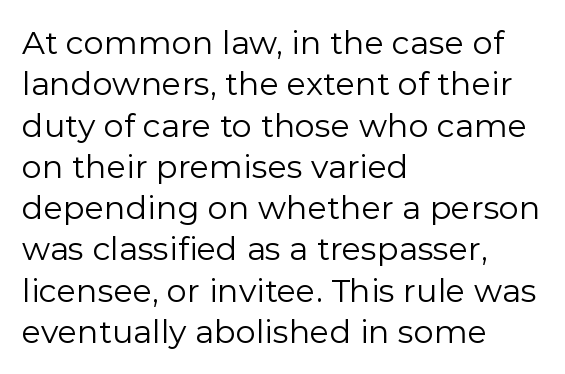
The image shows 32 px regular-weight sans-serif type, upright; set left-aligned, normal line spacing (1.29x), normal letter spacing, not underlined; low stroke contrast and a medium x-height.
